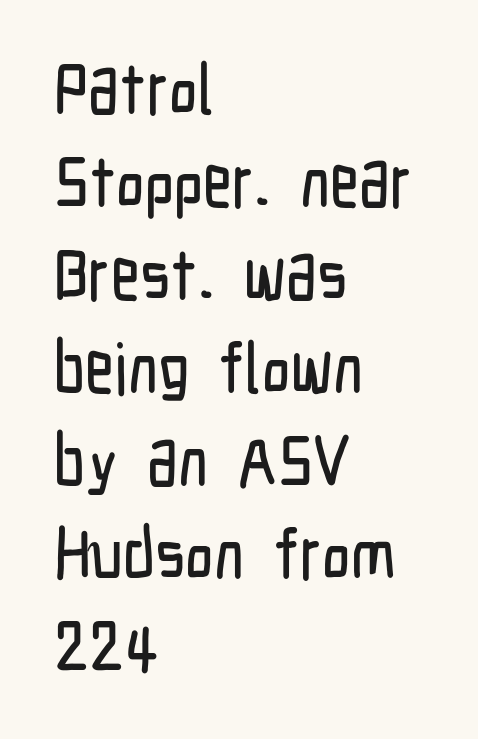
Q: Is the text italic (slanted)? A: No, it is upright.
Q: Is the typeface a serif or a sans-serif typeface? A: Sans-serif.
Q: Is the text underlined? A: No.
Q: How is the paragraph aligned? A: Left-aligned.
Q: Is the spacing between letters normal or unusually wide? A: Normal.
Q: Is the spacing between lines tight, normal or loose? A: Normal.
Q: Width (condensed, normal, or wide)? A: Condensed.
Q: Stroke contrast? A: Low.
Q: x-height? A: Medium.
Q: Monospaced? A: No.
